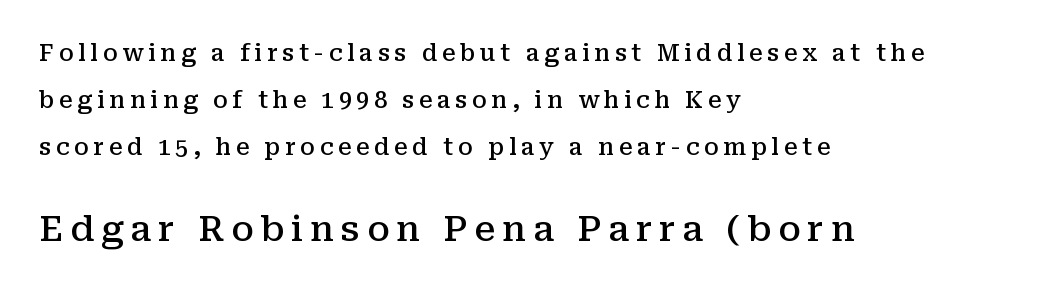
Posture: vertical. Teacher's note: observe the even left margin — that is flush-left alignment. Look at the glyph heights: the lower group is clearly the bigger setting. Note: serifs present on the glyphs. Proportional: the letters do not fall into vertical columns. Honestly, the letter spacing is so wide it's the main thing you notice.
